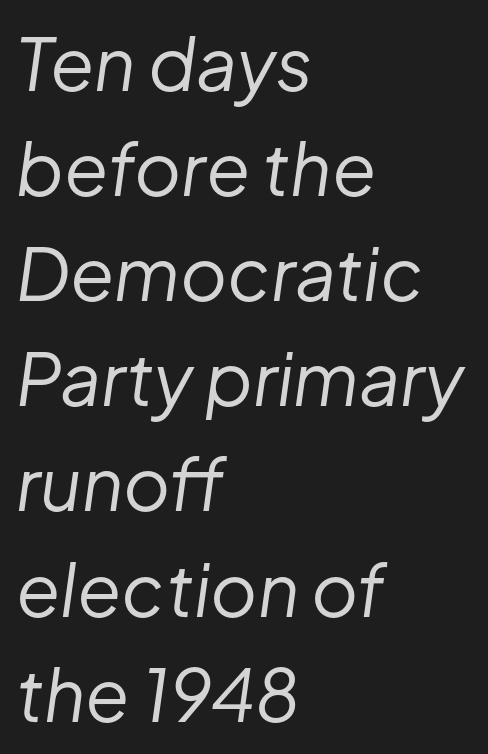
Italic? Definitely — the glyphs are oblique. Varying glyph widths throughout — classic text-font behaviour. Weight class: somewhere from thin through regular. Words appear dense and cohesive because spacing is normal. Beneath every word, the page is bare. Vertically, the passage feels balanced, rows spaced as you'd expect.
